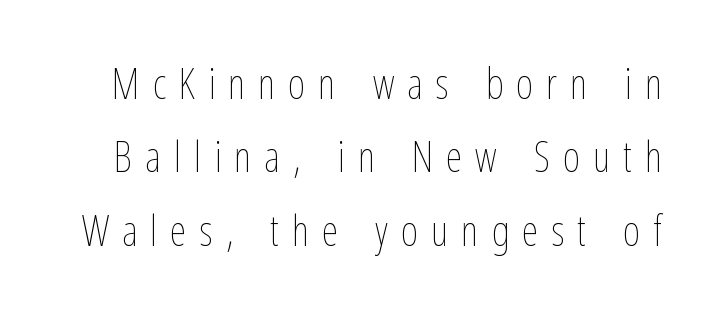
The foot of each line stays bare and open. Do the letters lean? They stand straight. The gaps between neighbouring characters are conspicuously large. Varying glyph widths throughout — classic text-font behaviour.
